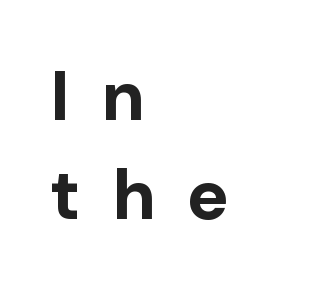
Q: Is the text bold? A: Yes.
Q: Is the text italic (slanted)? A: No, it is upright.
Q: Is the typeface a serif or a sans-serif typeface? A: Sans-serif.
Q: Is the text underlined? A: No.
Q: How is the paragraph aligned? A: Left-aligned.
Q: Is the spacing between letters normal or unusually wide? A: Unusually wide.
Q: Is the spacing between lines tight, normal or loose? A: Normal.
Q: Width (condensed, normal, or wide)? A: Normal.
Q: Stroke contrast? A: Low.
Q: x-height? A: Medium.
Q: Monospaced? A: No.
